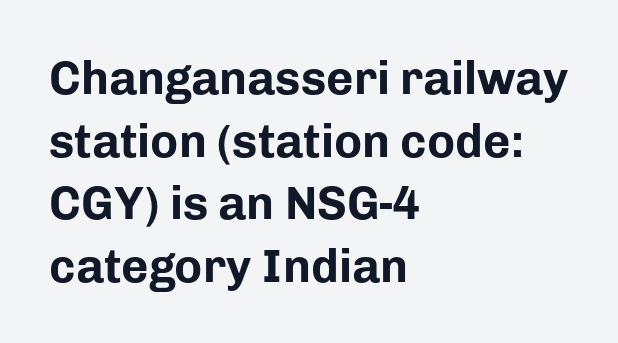
The image shows 47 px bold sans-serif type, upright; set left-aligned, normal line spacing (1.33x), normal letter spacing, not underlined; low stroke contrast and a medium x-height.
